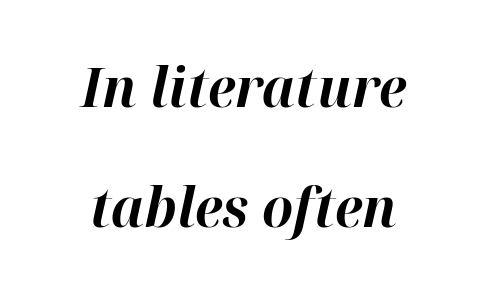
{"italic": "yes", "lean": "right", "slant_degrees": 12, "bold": "yes", "weight": "bold", "width": "normal", "stroke_contrast": "high", "x_height": "medium", "monospaced": "no", "underline": "no", "align": "center", "line_spacing": "loose", "line_spacing_ratio": 2.19, "letter_spacing": "normal", "letter_spacing_em": 0.0, "glyph_px": 55}
